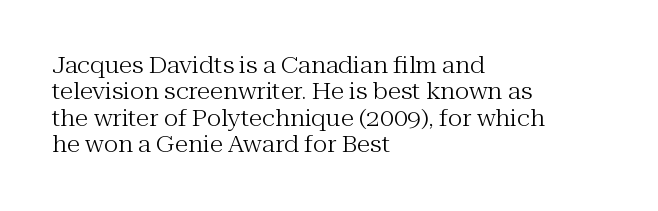
{"italic": "no", "bold": "no", "underline": "no", "align": "left", "line_spacing_ratio": 1.2, "letter_spacing": "normal", "letter_spacing_em": 0.0, "glyph_px": 22}
